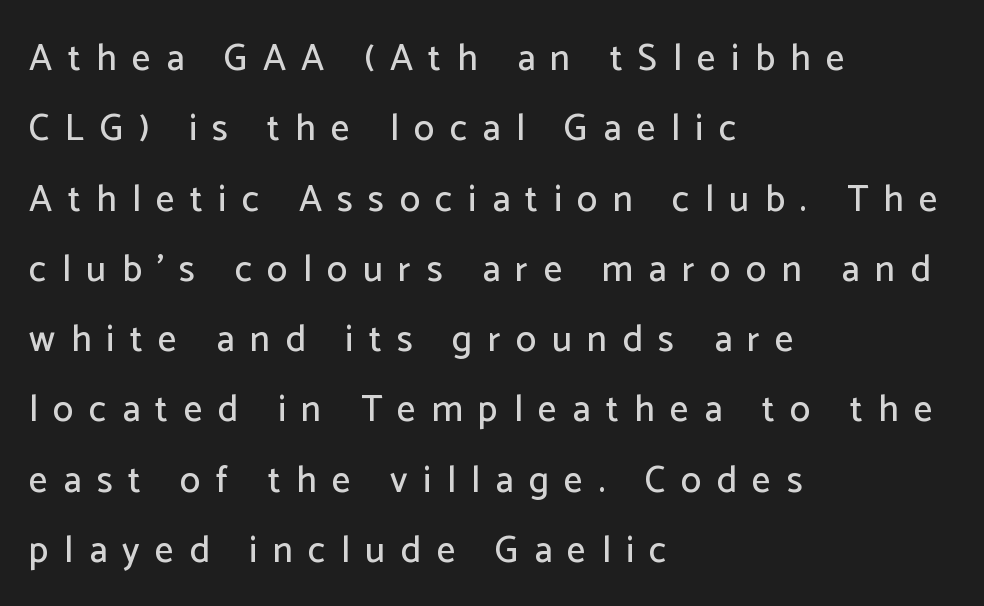
Q: Is the text italic (slanted)? A: No, it is upright.
Q: Is the typeface a serif or a sans-serif typeface? A: Sans-serif.
Q: Is the text underlined? A: No.
Q: How is the paragraph aligned? A: Left-aligned.
Q: Is the spacing between letters normal or unusually wide? A: Unusually wide.
Q: Is the spacing between lines tight, normal or loose? A: Loose.
Q: Width (condensed, normal, or wide)? A: Normal.
Q: Stroke contrast? A: Low.
Q: x-height? A: Medium.
Q: Monospaced? A: No.
